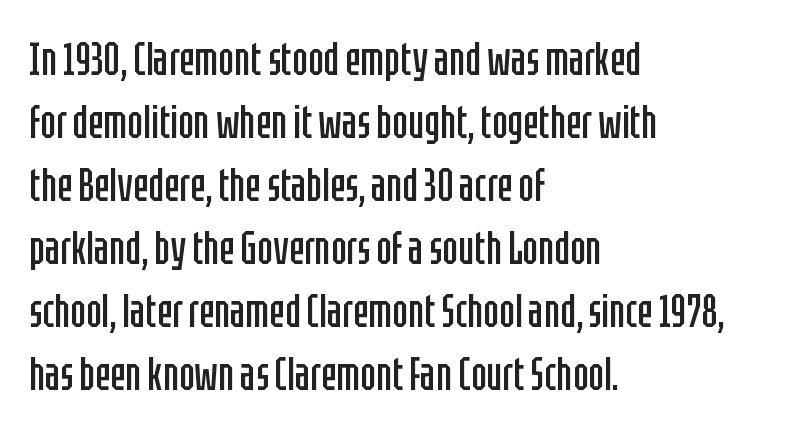
The image shows 46 px regular-weight, condensed sans-serif type, upright; set left-aligned, normal line spacing (1.37x), normal letter spacing, not underlined; low stroke contrast and a large x-height.
